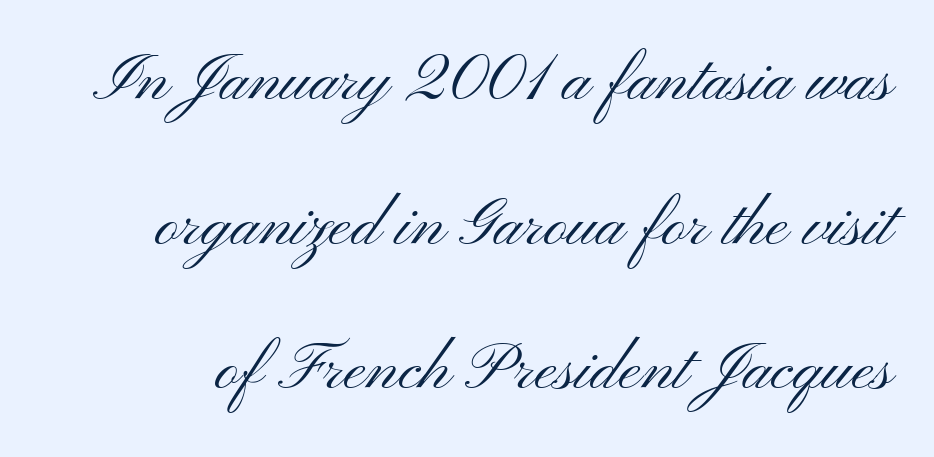
The leading is generous, giving the passage an open texture. Descenders are the only things crossing below the line. The face used here is a sans, in the tradition of grotesques and geometrics. The letters sit at their default tracking, neither squeezed nor spread.
